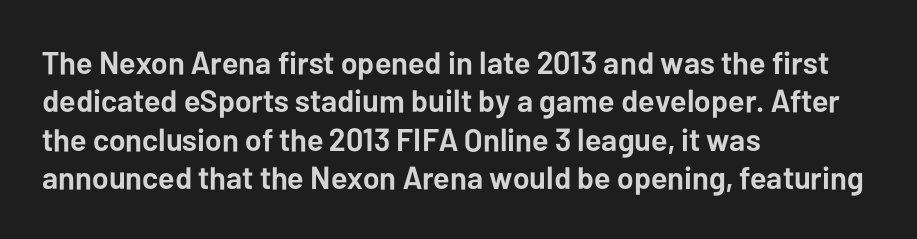
Type without underlining. The passage is arranged the way most books set body copy — flush left. This sample has the flowing, uneven cadence of proportional lettering. Classification — sans serif.
